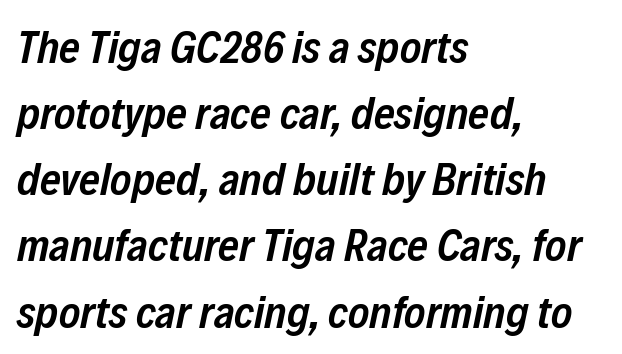
Students, this is semibold: more ink than regular, less than bold. Varying glyph widths throughout — classic text-font behaviour. If you measured baseline to baseline, you'd find a middling distance. Lines of text with bare space underneath.
